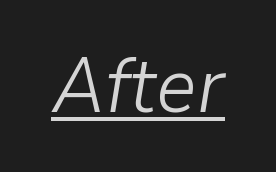
The string is rendered with underlining switched on. Looks like regular typesetting: each glyph gets only the width it needs. Yep, that's italic — everything's leaning. Default kerning and tracking; the words read as compact shapes. Weight: not bold — regular or lighter.
